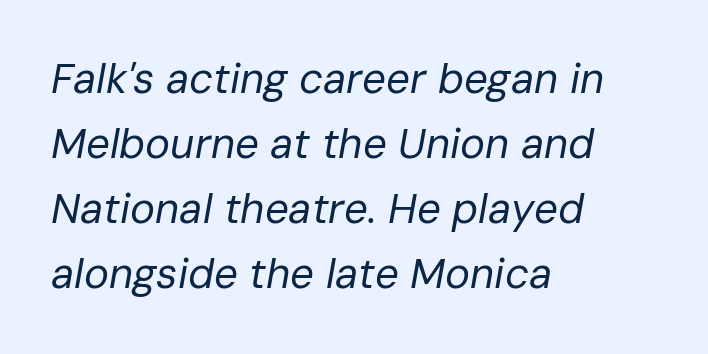
Q: Is the text bold? A: No.
Q: Is the text italic (slanted)? A: Yes, it leans right by about 10 degrees.
Q: Is the text underlined? A: No.
Q: How is the paragraph aligned? A: Left-aligned.
Q: Is the spacing between letters normal or unusually wide? A: Normal.
Q: Is the spacing between lines tight, normal or loose? A: Normal.
Q: Width (condensed, normal, or wide)? A: Normal.
Q: Stroke contrast? A: Low.
Q: x-height? A: Medium.
Q: Monospaced? A: No.
